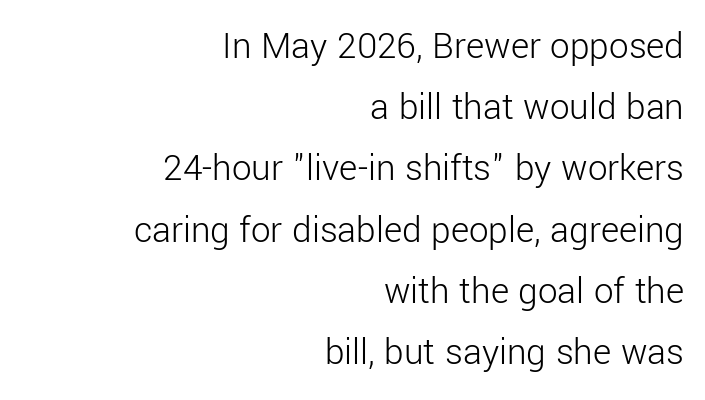
Nobody drew a line under any word here. How are the letters spaced? Ordinarily, with no added tracking. Think of a printed novel: that variable character pitch is what you see here. A typesetter would label this face a sans.
